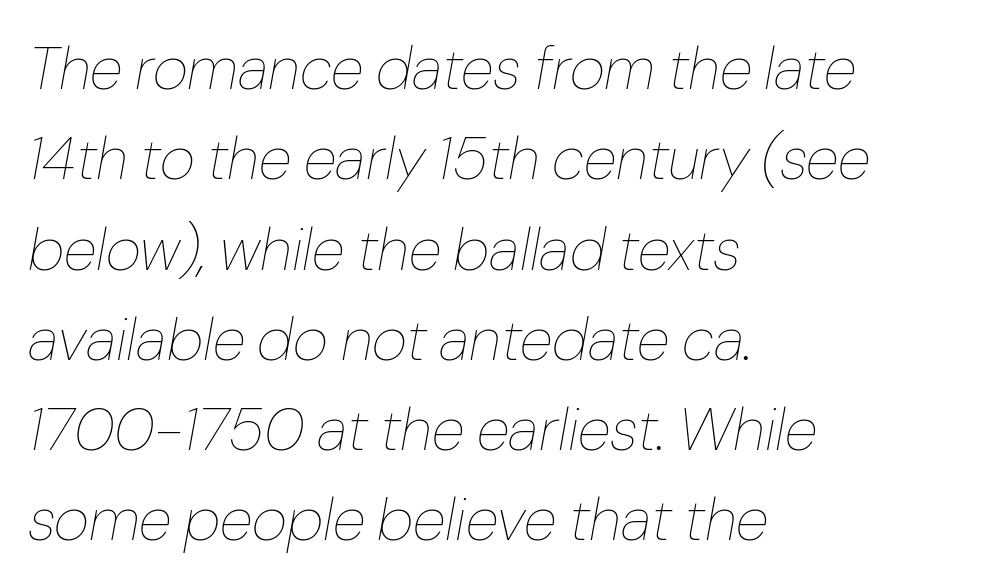
Q: Is the text bold? A: No.
Q: Is the text italic (slanted)? A: Yes, it leans right by about 10 degrees.
Q: Is the text underlined? A: No.
Q: How is the paragraph aligned? A: Left-aligned.
Q: Is the spacing between letters normal or unusually wide? A: Normal.
Q: Is the spacing between lines tight, normal or loose? A: Normal.
Q: Width (condensed, normal, or wide)? A: Normal.
Q: Stroke contrast? A: Low.
Q: x-height? A: Medium.
Q: Monospaced? A: No.
